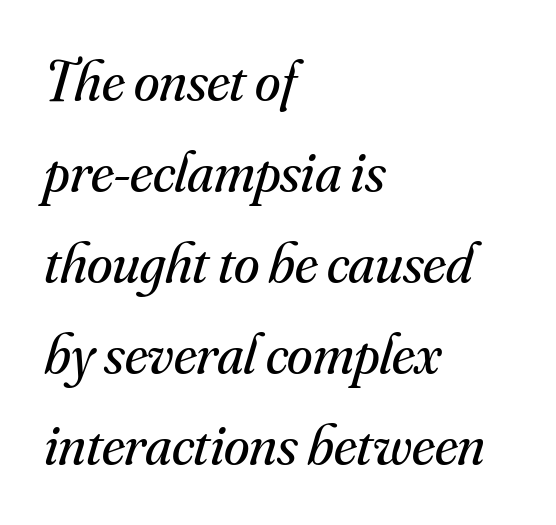
{"serif": "yes", "italic": "yes", "lean": "right", "slant_degrees": 16, "bold": "no", "weight": "regular", "width": "normal", "stroke_contrast": "medium", "x_height": "small", "monospaced": "no", "underline": "no", "align": "left", "line_spacing": "normal", "line_spacing_ratio": 1.57, "letter_spacing": "normal", "letter_spacing_em": 0.0, "glyph_px": 58}
